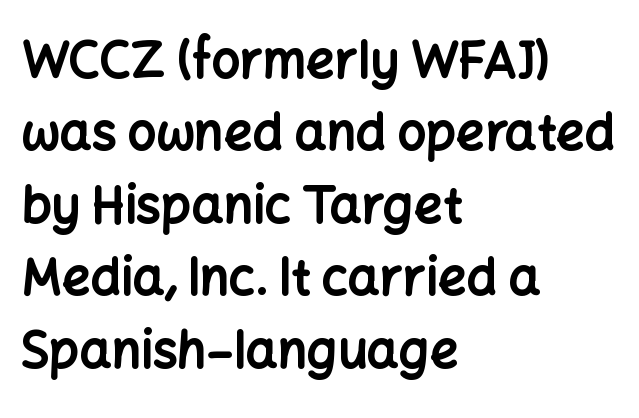
The image shows 50 px bold sans-serif type, upright; set left-aligned, normal line spacing (1.45x), normal letter spacing, not underlined; low stroke contrast and a medium x-height.
